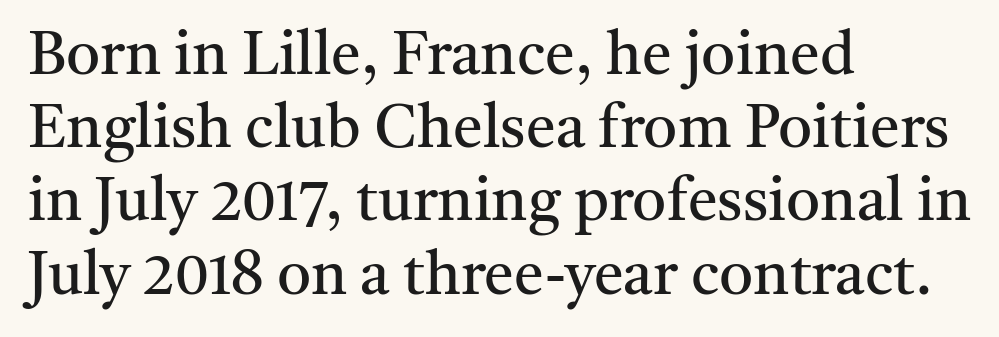
Q: Is the text bold? A: No.
Q: Is the text italic (slanted)? A: No, it is upright.
Q: Is the typeface a serif or a sans-serif typeface? A: Serif.
Q: Is the text underlined? A: No.
Q: How is the paragraph aligned? A: Left-aligned.
Q: Is the spacing between letters normal or unusually wide? A: Normal.
Q: Width (condensed, normal, or wide)? A: Normal.
Q: Stroke contrast? A: Medium.
Q: x-height? A: Medium.
Q: Monospaced? A: No.
